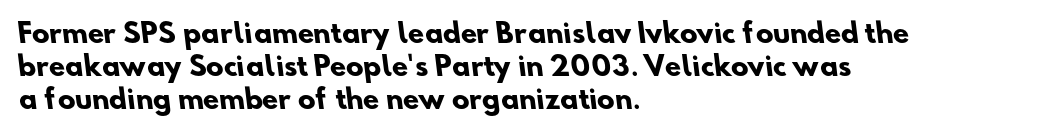
Q: Is the text bold? A: Yes.
Q: Is the text underlined? A: No.
Q: How is the paragraph aligned? A: Left-aligned.
Q: Is the spacing between letters normal or unusually wide? A: Normal.
Q: Is the spacing between lines tight, normal or loose? A: Normal.
